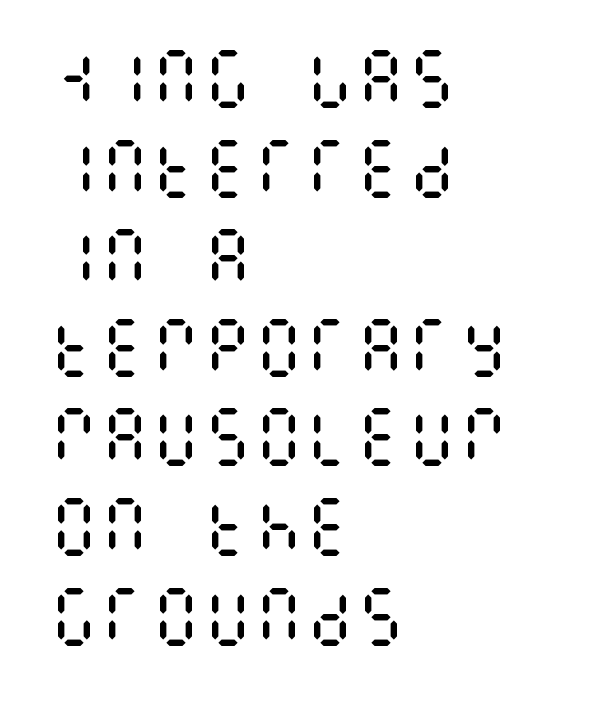
The image shows 64 px regular-weight, condensed type, upright; set left-aligned, normal line spacing (1.4x), normal letter spacing, not underlined; medium stroke contrast and a large x-height.
